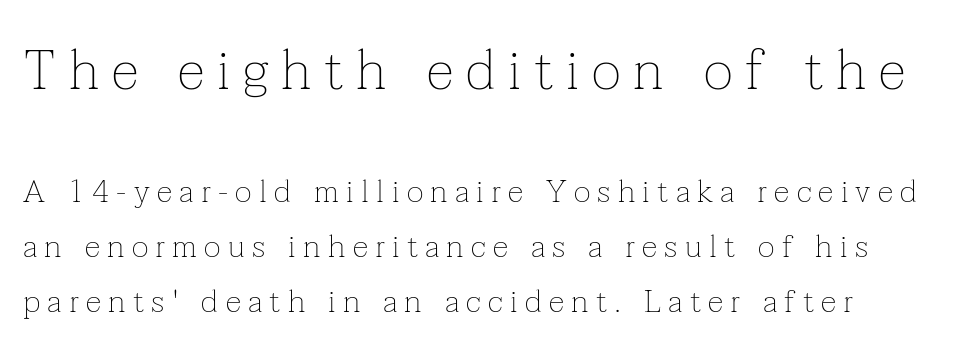
{"serif": "yes", "italic": "no", "bold": "no", "weight": "thin", "width": "normal", "stroke_contrast": "low", "x_height": "medium", "monospaced": "no", "underline": "no", "line_spacing_ratio": 1.72, "letter_spacing": "wide", "letter_spacing_em": 0.23, "larger_block": "first", "size_ratio": 1.75, "glyph_px": 56}
